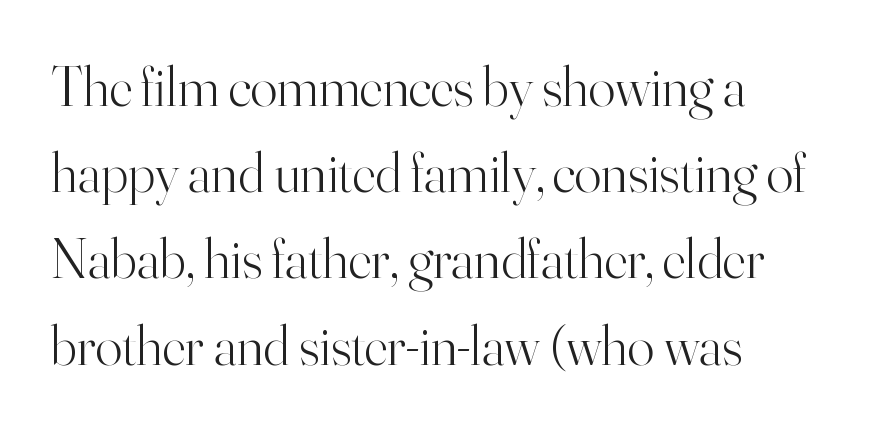
{"serif": "yes", "italic": "no", "bold": "no", "weight": "light", "width": "normal", "stroke_contrast": "high", "x_height": "small", "monospaced": "no", "underline": "no", "align": "left", "line_spacing": "normal", "line_spacing_ratio": 1.54, "letter_spacing": "normal", "letter_spacing_em": 0.0, "glyph_px": 56}
